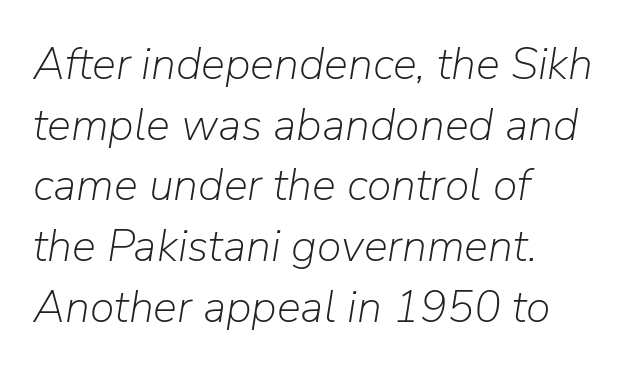
Q: Is the text bold? A: No.
Q: Is the text italic (slanted)? A: Yes, it leans right by about 9 degrees.
Q: Is the text underlined? A: No.
Q: How is the paragraph aligned? A: Left-aligned.
Q: Is the spacing between letters normal or unusually wide? A: Normal.
Q: Is the spacing between lines tight, normal or loose? A: Normal.
Q: Width (condensed, normal, or wide)? A: Normal.
Q: Stroke contrast? A: Low.
Q: x-height? A: Medium.
Q: Monospaced? A: No.
